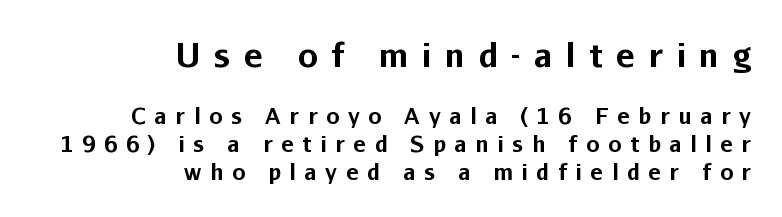
Varying glyph widths throughout — classic text-font behaviour. Whoever set this chose a conventional vertical rhythm. If you drew a ruler down the right edge, every line would touch it. Caption: upper text group enlarged, lower text group reduced. Strokes here are thick enough to call this a true bold.
